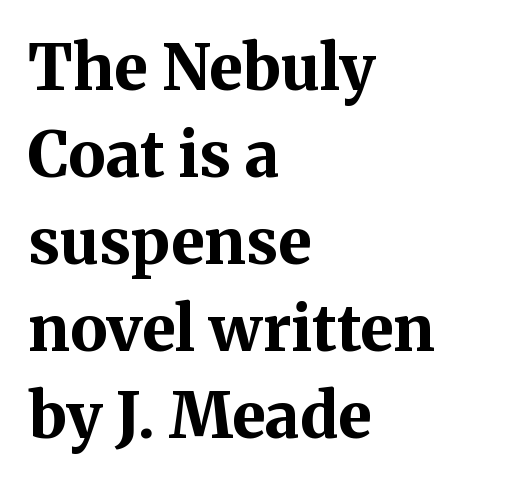
{"serif": "yes", "italic": "no", "bold": "yes", "weight": "bold", "width": "normal", "stroke_contrast": "medium", "x_height": "medium", "monospaced": "no", "underline": "no", "align": "left", "line_spacing": "normal", "line_spacing_ratio": 1.38, "letter_spacing": "normal", "letter_spacing_em": 0.0, "glyph_px": 63}
